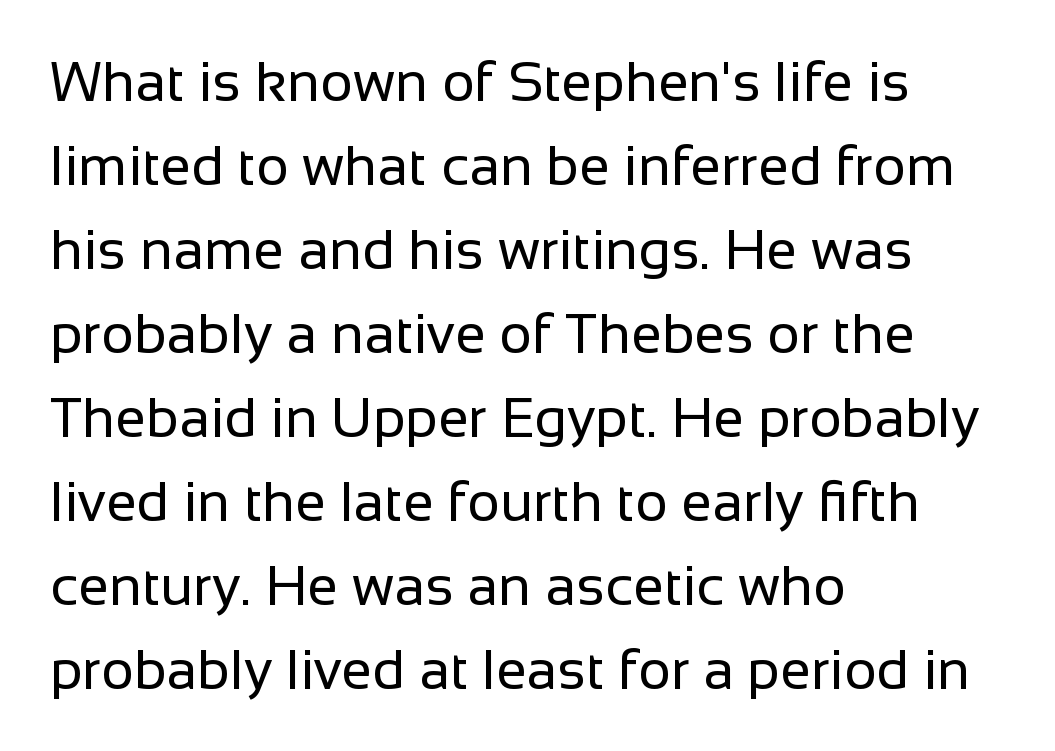
{"serif": "no", "italic": "no", "bold": "no", "weight": "regular", "width": "normal", "stroke_contrast": "low", "x_height": "medium", "monospaced": "no", "underline": "no", "align": "left", "line_spacing": "normal", "line_spacing_ratio": 1.5, "letter_spacing": "normal", "letter_spacing_em": 0.0, "glyph_px": 56}
